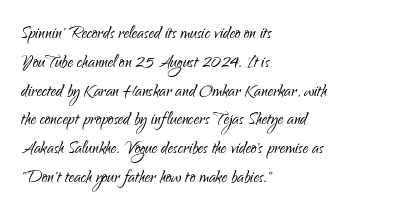
The image shows 22 px text type; set left-aligned, normal line spacing (1.31x), normal letter spacing, not underlined.
